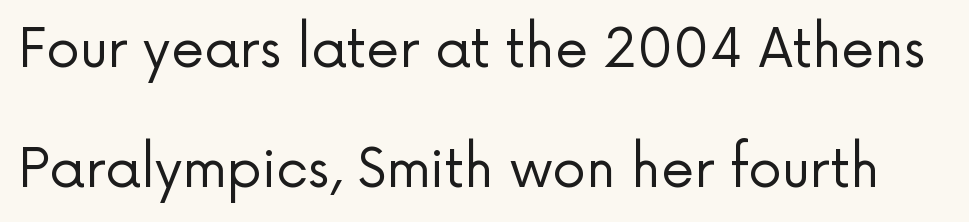
Q: Is the text bold? A: No.
Q: Is the text italic (slanted)? A: No, it is upright.
Q: Is the typeface a serif or a sans-serif typeface? A: Sans-serif.
Q: Is the text underlined? A: No.
Q: Is the spacing between letters normal or unusually wide? A: Normal.
Q: Is the spacing between lines tight, normal or loose? A: Loose.
Q: Width (condensed, normal, or wide)? A: Normal.
Q: Stroke contrast? A: Low.
Q: x-height? A: Medium.
Q: Monospaced? A: No.
